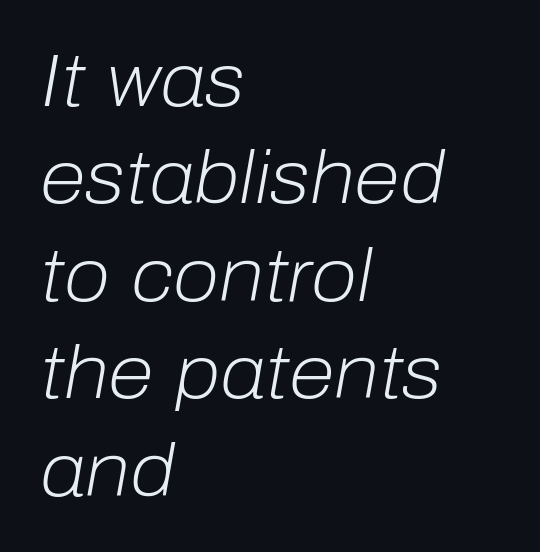
Q: Is the text bold? A: No.
Q: Is the text italic (slanted)? A: Yes, it leans right by about 10 degrees.
Q: Is the text underlined? A: No.
Q: How is the paragraph aligned? A: Left-aligned.
Q: Is the spacing between letters normal or unusually wide? A: Normal.
Q: Is the spacing between lines tight, normal or loose? A: Normal.
Q: Width (condensed, normal, or wide)? A: Normal.
Q: Stroke contrast? A: Low.
Q: x-height? A: Medium.
Q: Monospaced? A: No.
